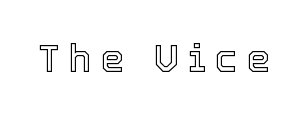
Display-style spreading of the glyphs; the letterfit is very open. Each letter keeps its own natural width here, so spacing adapts to shape. A roman cut, with each character standing at attention. Check the space under the baseline: it is left empty.
